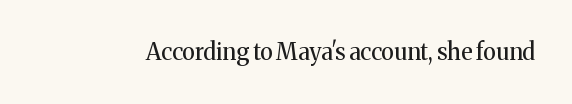
The type is set solid horizontally, with unmodified tracking. Words float on clear page, feet unadorned. A quiet, ordinary-to-light weight characterises the typeface. The type sits square on the baseline with zero lean.
